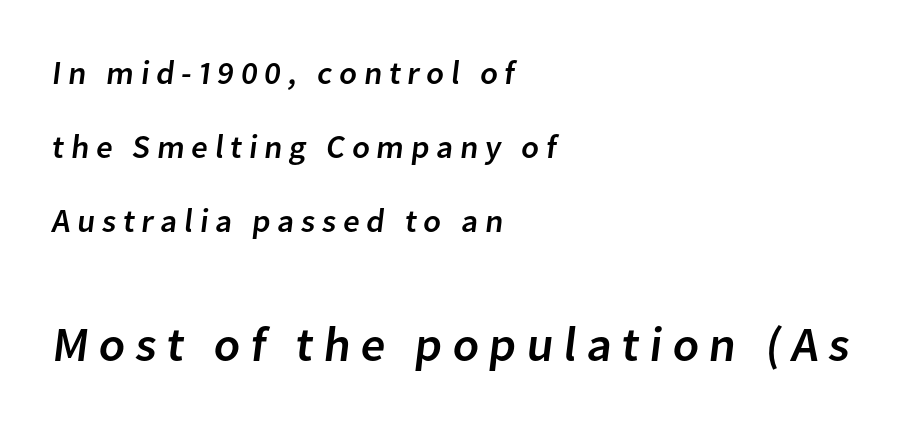
The image shows 49 px sans-serif type; set left-aligned, loose line spacing (2.24x), unusually wide letter spacing (+0.2 em), not underlined; the second (bottom) block is 1.48x larger; low stroke contrast and a medium x-height.
